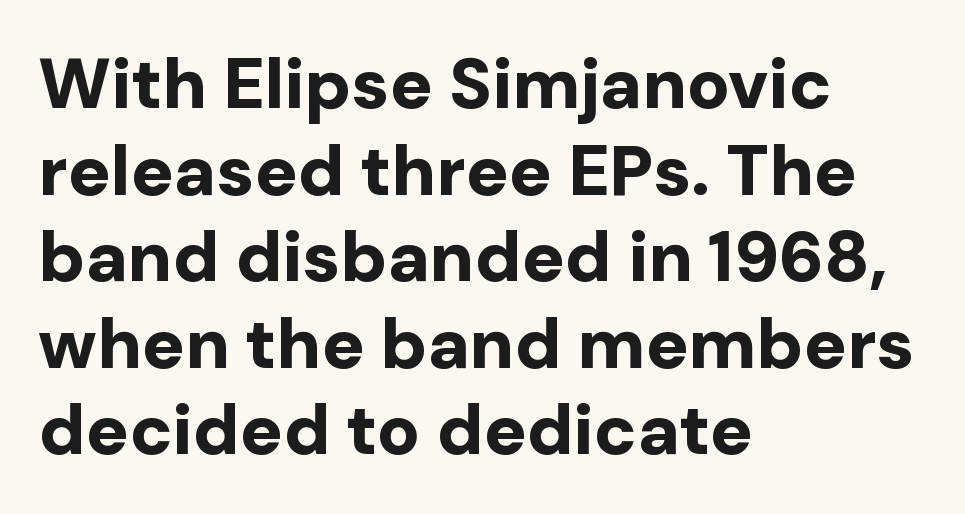
The image shows 71 px bold sans-serif type, upright; set left-aligned, line spacing 1.22x, normal letter spacing, not underlined; low stroke contrast and a medium x-height.
